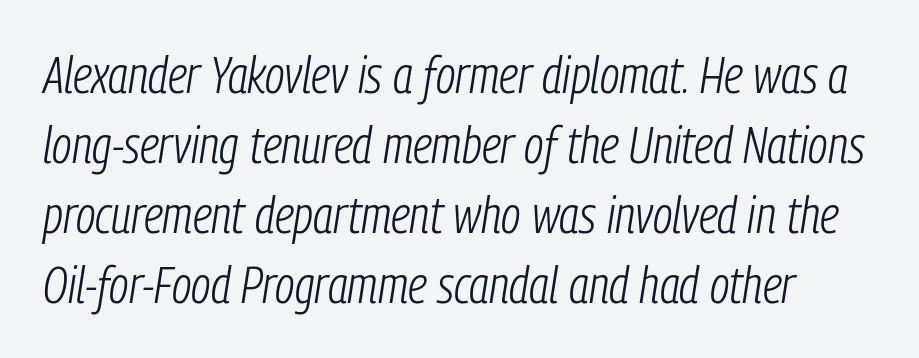
The cut favours lightness, reaching ordinary text weight at its darkest. Letters rest on an invisible, unmarked baseline. Yep, that's italic — everything's leaning. Glyph-to-glyph distance matches everyday printed text. Looks like regular typesetting: each glyph gets only the width it needs.
